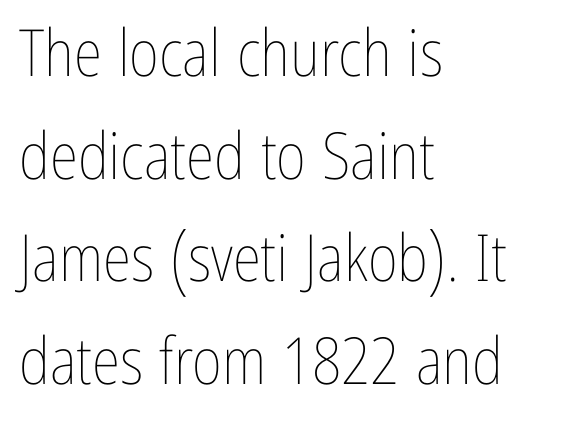
Q: Is the text bold? A: No.
Q: Is the text italic (slanted)? A: No, it is upright.
Q: Is the text underlined? A: No.
Q: How is the paragraph aligned? A: Left-aligned.
Q: Is the spacing between letters normal or unusually wide? A: Normal.
Q: Is the spacing between lines tight, normal or loose? A: Normal.
Q: Width (condensed, normal, or wide)? A: Condensed.
Q: Stroke contrast? A: Low.
Q: x-height? A: Medium.
Q: Monospaced? A: No.
